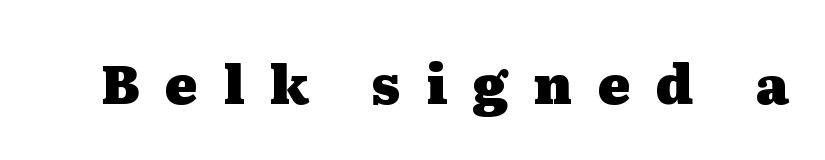
The image shows 54 px heavy, wide serif type, upright; set unusually wide letter spacing (+0.47 em), not underlined; medium stroke contrast and a medium x-height.
